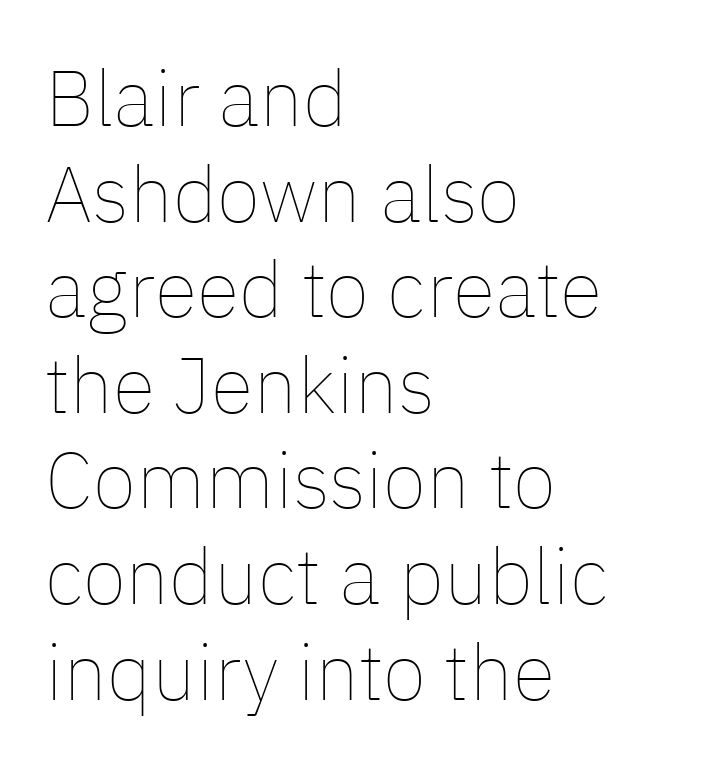
{"italic": "no", "bold": "no", "weight": "thin", "width": "normal", "stroke_contrast": "low", "x_height": "medium", "monospaced": "no", "underline": "no", "align": "left", "line_spacing_ratio": 1.21, "letter_spacing": "normal", "letter_spacing_em": 0.0, "glyph_px": 79}
